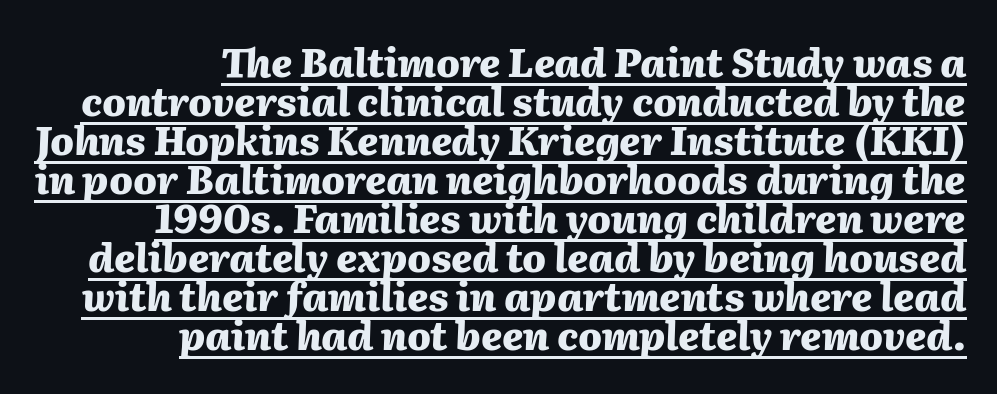
The image shows 39 px heavy type, italic (leaning right); set right-aligned, tight line spacing (1.0x), normal letter spacing, underlined; medium stroke contrast and a medium x-height.
